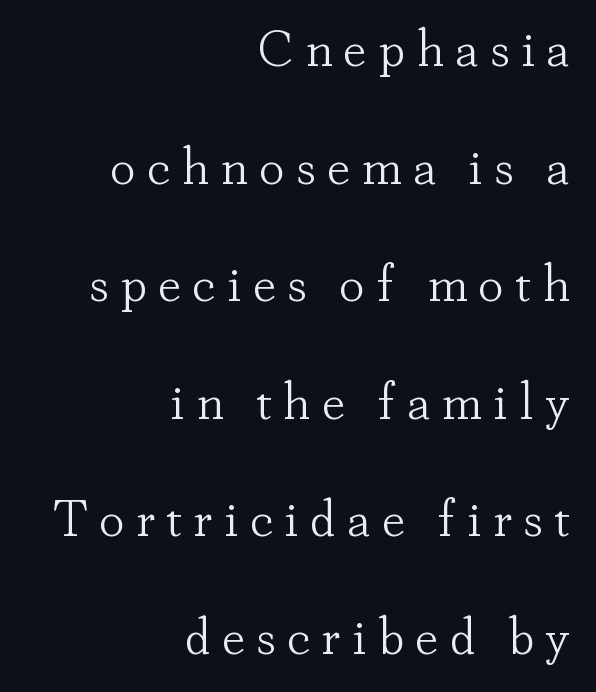
Q: Is the text bold? A: No.
Q: Is the text italic (slanted)? A: No, it is upright.
Q: Is the typeface a serif or a sans-serif typeface? A: Serif.
Q: Is the text underlined? A: No.
Q: How is the paragraph aligned? A: Right-aligned.
Q: Is the spacing between letters normal or unusually wide? A: Unusually wide.
Q: Is the spacing between lines tight, normal or loose? A: Loose.
Q: Width (condensed, normal, or wide)? A: Normal.
Q: Stroke contrast? A: Low.
Q: x-height? A: Small.
Q: Monospaced? A: No.
